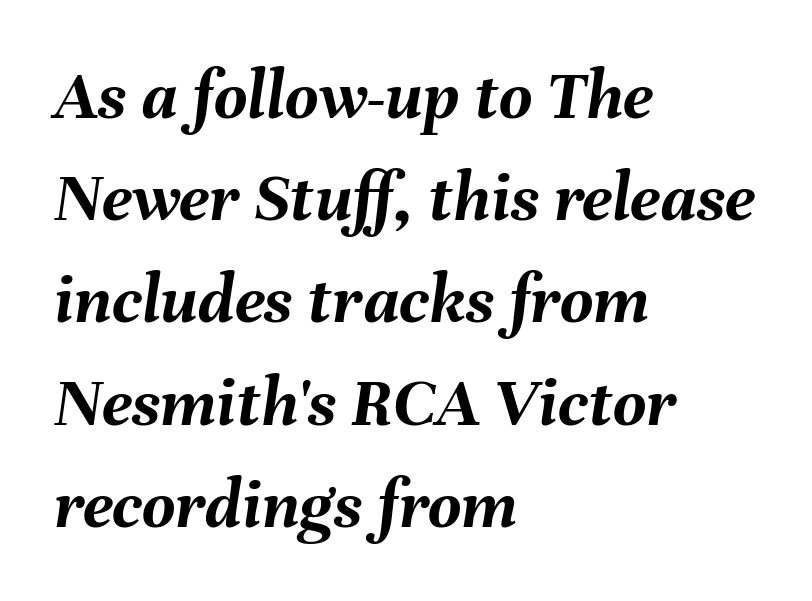
{"italic": "yes", "lean": "right", "slant_degrees": 8, "bold": "yes", "weight": "semibold", "width": "normal", "stroke_contrast": "medium", "x_height": "medium", "monospaced": "no", "underline": "no", "align": "left", "line_spacing": "normal", "line_spacing_ratio": 1.42, "letter_spacing": "normal", "letter_spacing_em": 0.0, "glyph_px": 72}
